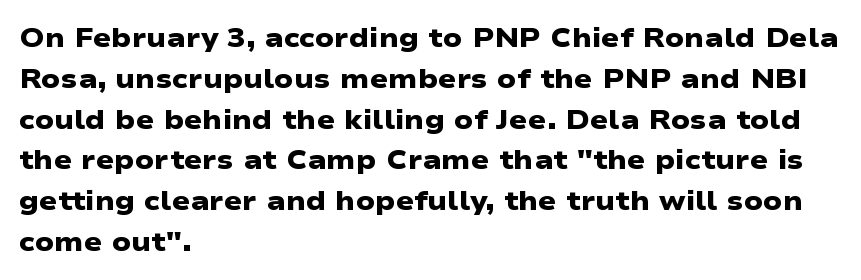
If you drew a ruler down the left edge, every line would touch it. Tracking value appears to be zero — textbook default spacing. In terms of weight, the rendering is a true, heavy bold. Horizontal bands of white between lines are of average thickness.
